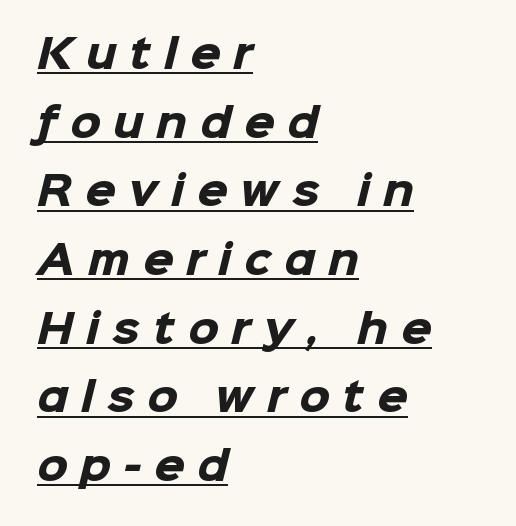
{"serif": "no", "bold": "yes", "weight": "heavy", "width": "normal", "stroke_contrast": "low", "x_height": "medium", "monospaced": "no", "underline": "yes", "align": "left", "line_spacing_ratio": 1.76, "letter_spacing": "wide", "letter_spacing_em": 0.33, "glyph_px": 39}
